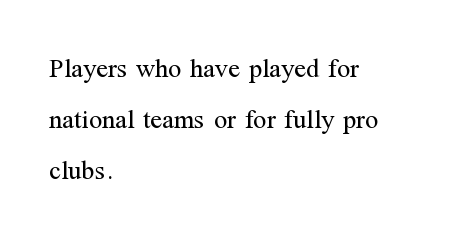
{"italic": "no", "bold": "no", "underline": "no", "align": "left", "line_spacing_ratio": 1.88, "letter_spacing": "normal", "letter_spacing_em": 0.0, "glyph_px": 27}
